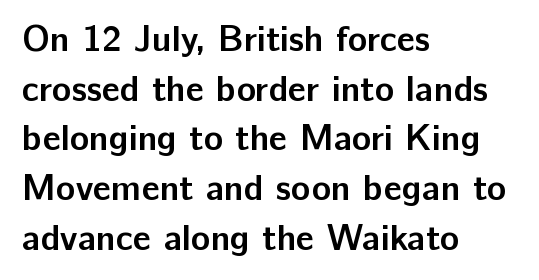
The image shows 36 px semibold sans-serif type, upright; set left-aligned, normal line spacing (1.38x), normal letter spacing, not underlined; low stroke contrast and a medium x-height.
